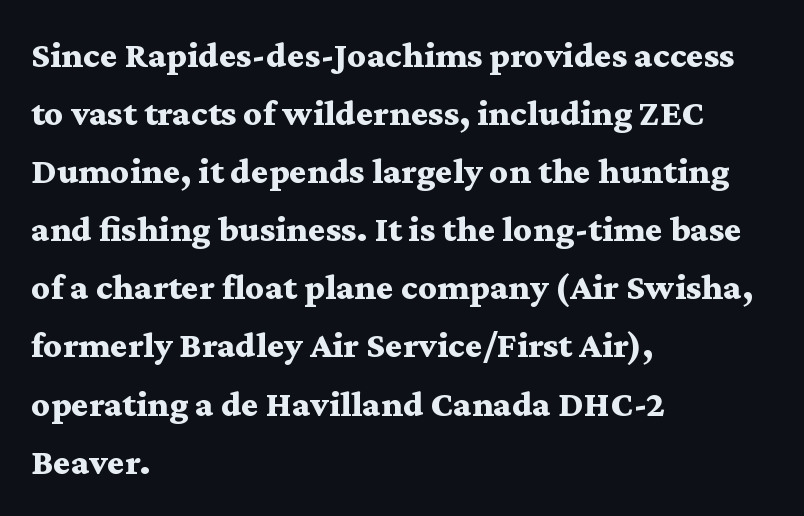
Q: Is the text bold? A: Yes.
Q: Is the text italic (slanted)? A: No, it is upright.
Q: Is the typeface a serif or a sans-serif typeface? A: Serif.
Q: Is the text underlined? A: No.
Q: How is the paragraph aligned? A: Left-aligned.
Q: Is the spacing between letters normal or unusually wide? A: Normal.
Q: Is the spacing between lines tight, normal or loose? A: Normal.
Q: Width (condensed, normal, or wide)? A: Wide.
Q: Stroke contrast? A: Medium.
Q: x-height? A: Medium.
Q: Monospaced? A: No.
